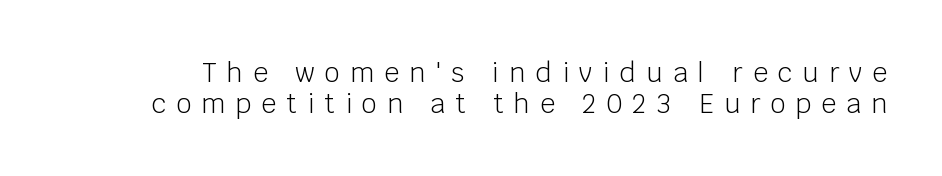
The image shows 26 px text type, upright; set line spacing 1.19x, unusually wide letter spacing (+0.4 em), not underlined.
